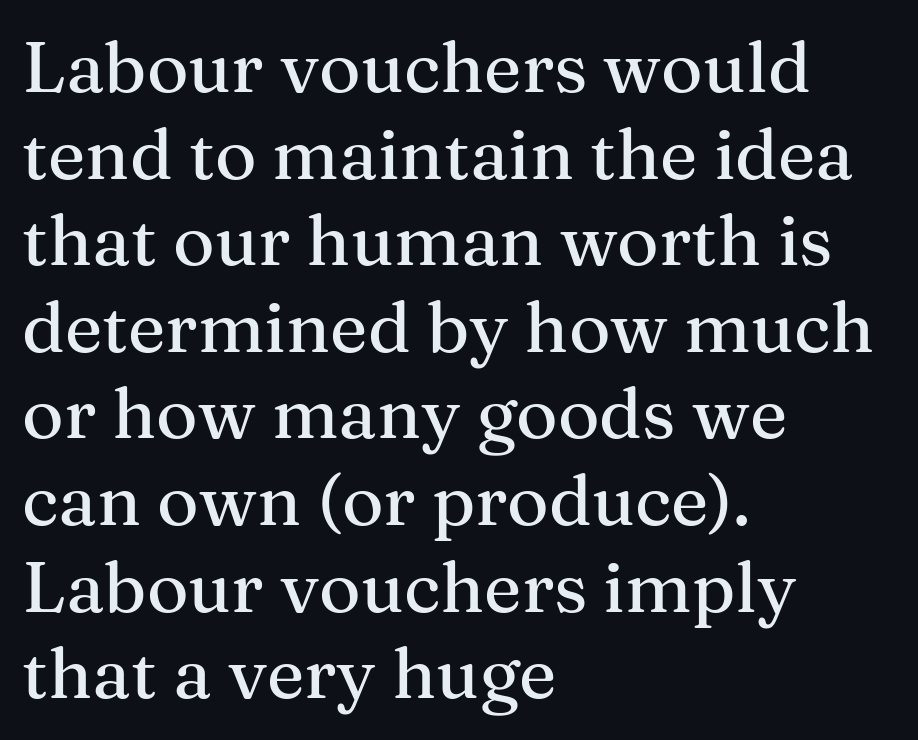
{"serif": "yes", "italic": "no", "width": "normal", "stroke_contrast": "medium", "x_height": "medium", "monospaced": "no", "underline": "no", "align": "left", "line_spacing_ratio": 1.22, "letter_spacing": "normal", "letter_spacing_em": 0.0, "glyph_px": 71}
